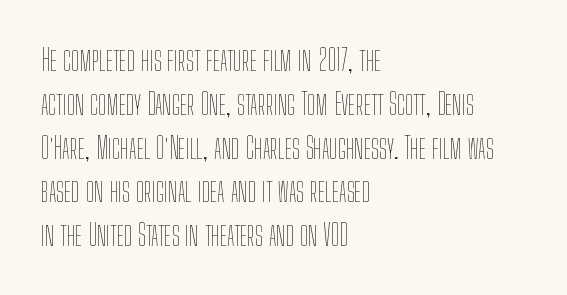
The image shows 30 px thin, condensed type, upright; set left-aligned, normal line spacing (1.46x), normal letter spacing, not underlined; low stroke contrast and a medium x-height.
